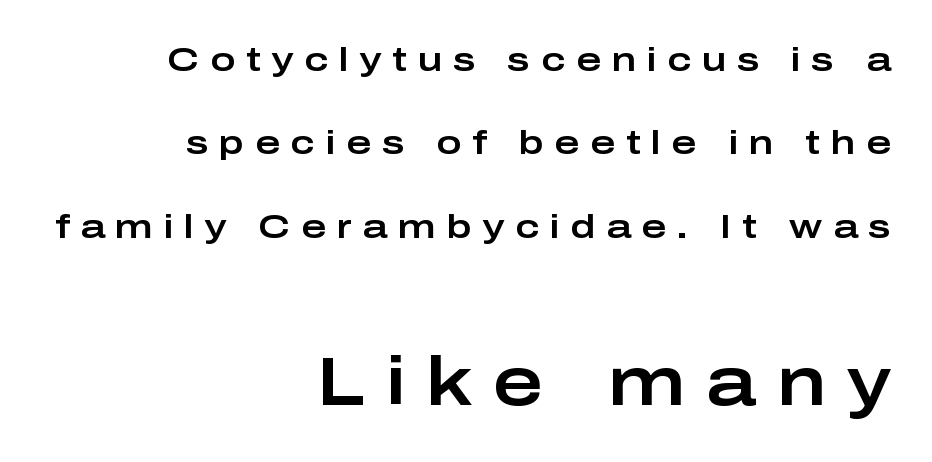
Is the block centered? No — it sits flush against the right margin. These lines were composed using upright roman letters. Grotesque or geometric, the face here clearly has no serifs. These lines are rendered in a variable-pitch font. A great deal of white space separates one row of letters from the next. Compare the two chunks: the lower has the greater cap height.
